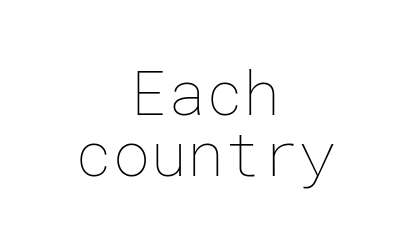
{"italic": "no", "bold": "no", "weight": "thin", "width": "normal", "stroke_contrast": "low", "x_height": "medium", "underline": "no", "align": "center", "line_spacing": "tight", "line_spacing_ratio": 0.99, "letter_spacing": "normal", "letter_spacing_em": 0.0, "glyph_px": 62}
